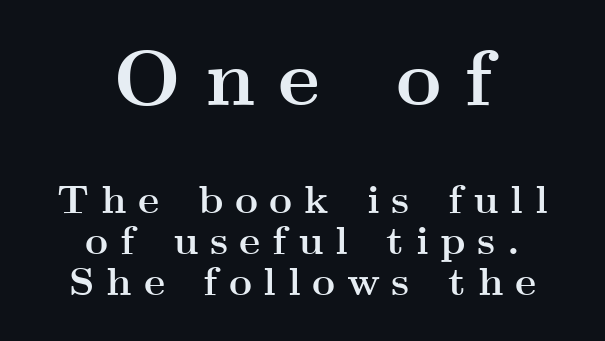
The image shows 79 px semibold, wide serif type, upright; set centered, tight line spacing (1.03x), unusually wide letter spacing (+0.29 em), not underlined; the first (top) block is 1.98x larger; medium stroke contrast and a small x-height.
